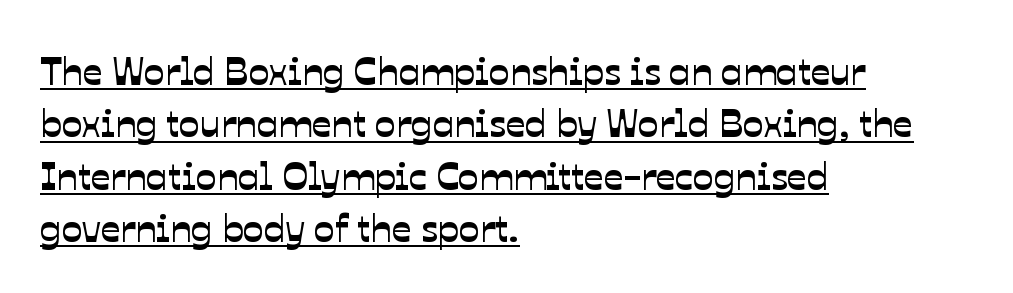
The image shows 39 px sans-serif type; set left-aligned, normal line spacing (1.34x), normal letter spacing, underlined; low stroke contrast and a medium x-height.
